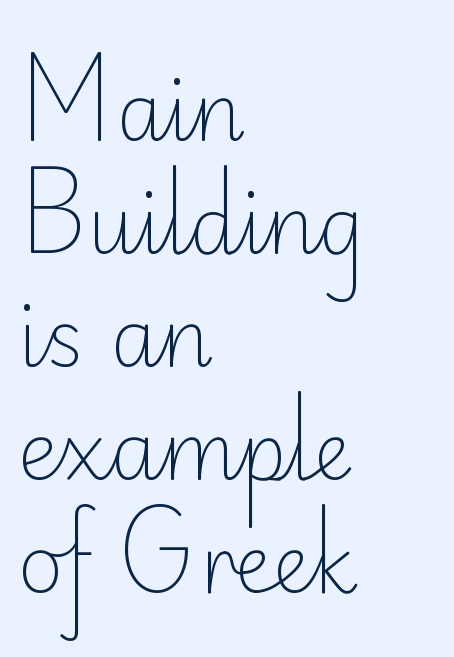
{"serif": "no", "italic": "no", "bold": "no", "weight": "light", "width": "normal", "stroke_contrast": "low", "x_height": "small", "monospaced": "no", "underline": "no", "align": "left", "line_spacing": "normal", "line_spacing_ratio": 1.43, "letter_spacing": "normal", "letter_spacing_em": 0.0, "glyph_px": 79}
